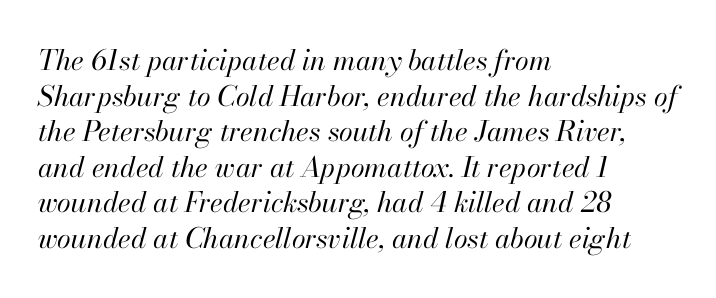
The image shows 28 px regular-weight type, italic (leaning right); set left-aligned, normal line spacing (1.27x), normal letter spacing, not underlined; high stroke contrast and a small x-height.
